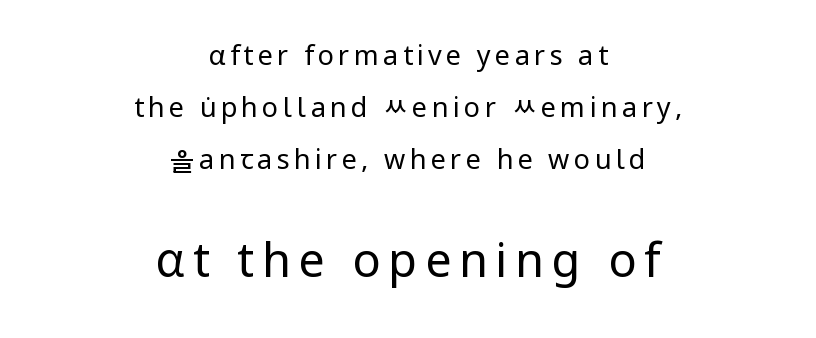
The image shows 47 px regular-weight sans-serif type, upright; set centered, loose line spacing (1.92x), not underlined; the second (bottom) block is 1.74x larger; low stroke contrast and a medium x-height.
